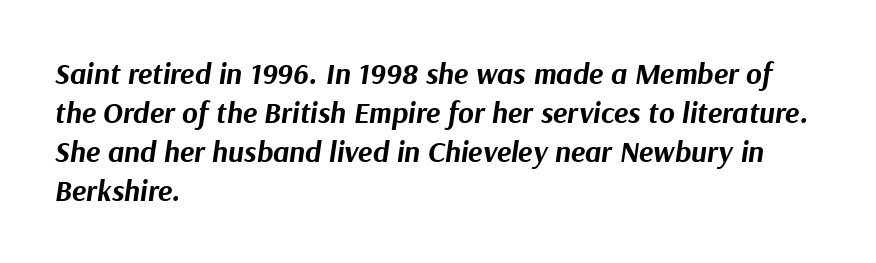
The image shows 30 px bold type, italic (leaning right); set left-aligned, normal line spacing (1.3x), normal letter spacing, not underlined; medium stroke contrast and a medium x-height.
